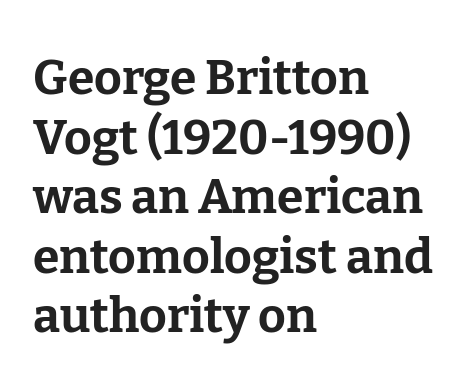
The image shows 48 px bold serif type, upright; set left-aligned, line spacing 1.24x, normal letter spacing, not underlined; low stroke contrast and a medium x-height.
